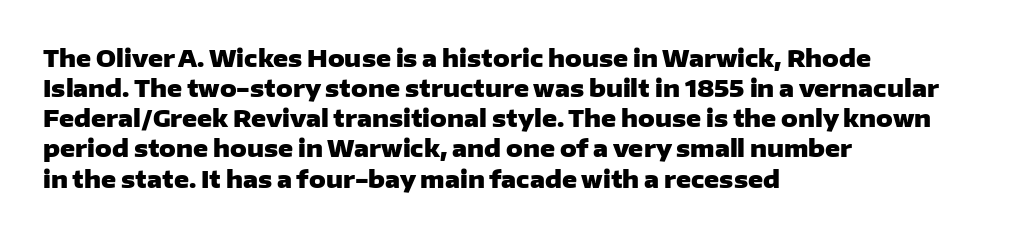
The image shows 23 px bold type, upright; set left-aligned, normal line spacing (1.31x), normal letter spacing, not underlined.
